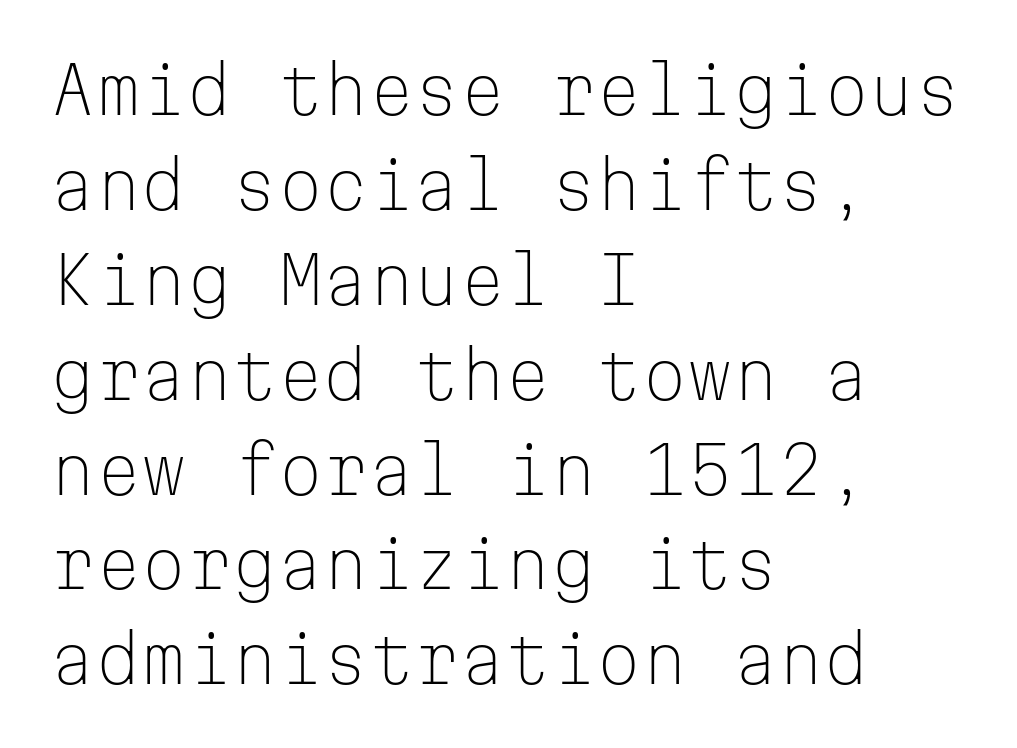
{"serif": "no", "italic": "no", "bold": "no", "weight": "light", "width": "normal", "stroke_contrast": "low", "x_height": "medium", "monospaced": "yes", "underline": "no", "align": "left", "line_spacing": "normal", "line_spacing_ratio": 1.46, "letter_spacing": "normal", "letter_spacing_em": 0.0, "glyph_px": 65}
